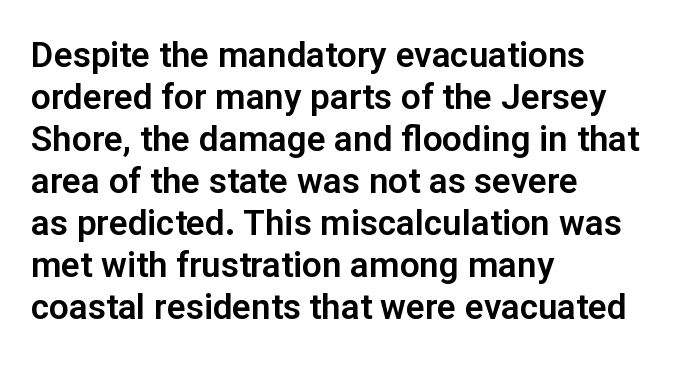
Q: Is the text italic (slanted)? A: No, it is upright.
Q: Is the typeface a serif or a sans-serif typeface? A: Sans-serif.
Q: Is the text underlined? A: No.
Q: How is the paragraph aligned? A: Left-aligned.
Q: Is the spacing between letters normal or unusually wide? A: Normal.
Q: Width (condensed, normal, or wide)? A: Normal.
Q: Stroke contrast? A: Low.
Q: x-height? A: Medium.
Q: Monospaced? A: No.
